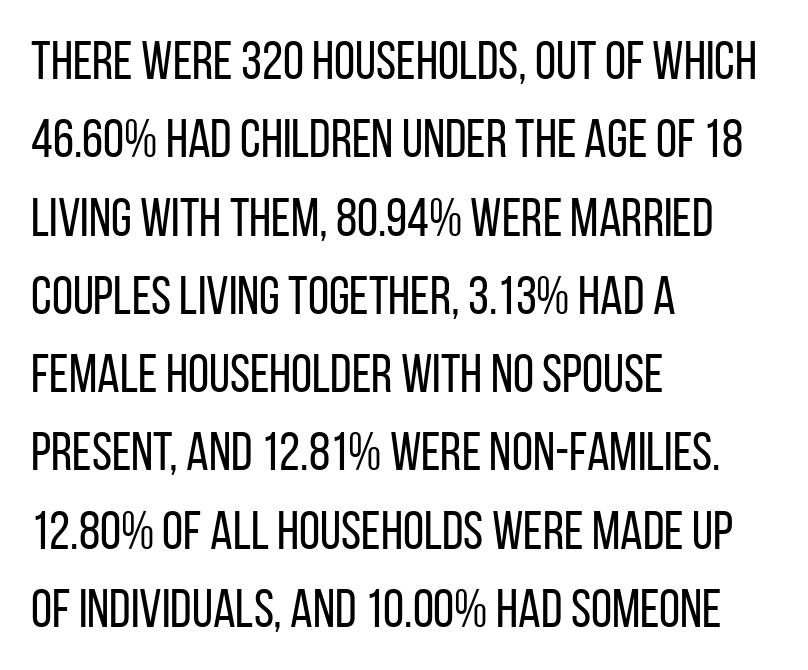
Note the varied advance widths — an 'i' is clearly narrower than an 'm'. The axis of the letterforms is exactly vertical. The tracking reads as untouched default to a designer's eye. The typesetter chose a ragged-right arrangement here. Summary of weight: not heavy and not bold. The rendering shows plain stroke endings on the letterforms — a sans-serif design.
